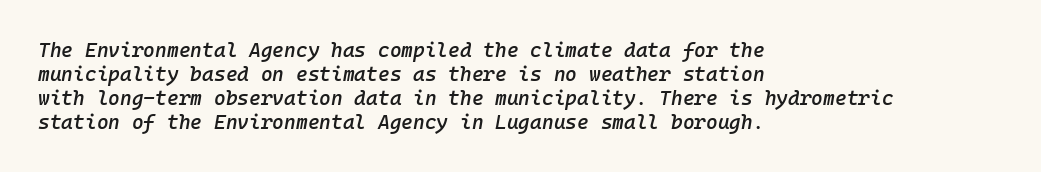
{"italic": "yes", "lean": "right", "slant_degrees": 10, "bold": "semi", "underline": "no", "align": "left", "line_spacing_ratio": 1.2, "letter_spacing": "normal", "letter_spacing_em": 0.0, "glyph_px": 20}
